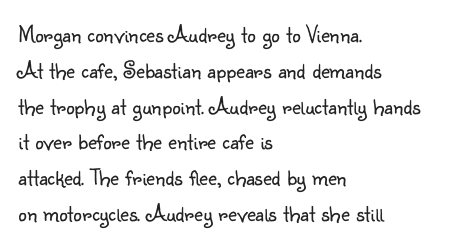
{"italic": "no", "bold": "no", "underline": "no", "align": "left", "line_spacing": "normal", "line_spacing_ratio": 1.49, "letter_spacing": "normal", "letter_spacing_em": 0.0, "glyph_px": 24}
